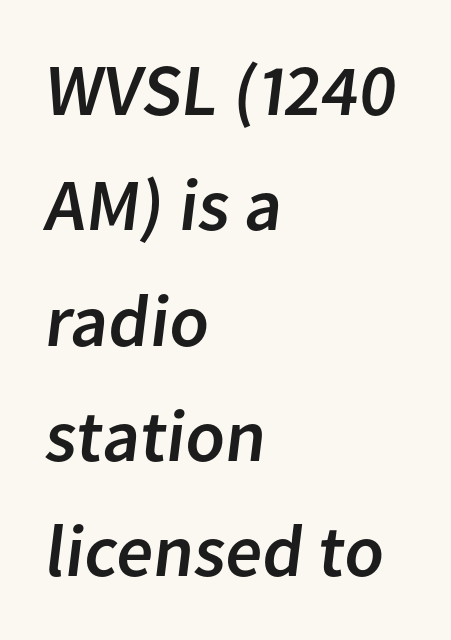
The paragraph shown leans on its left margin. Tracking here is standard; glyphs follow each other at the usual distance. Leading matches the norm, producing a regular column. Grotesque or geometric, the face here clearly has no serifs.
